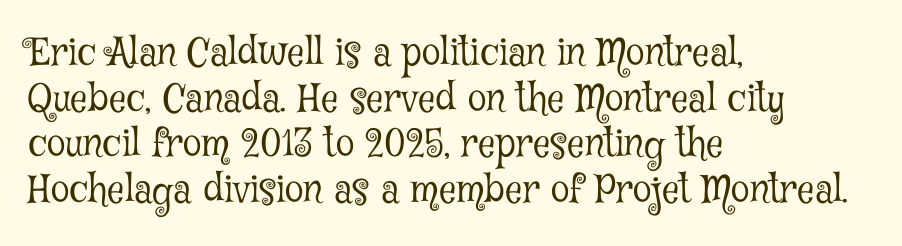
Italic? Not at all — the glyphs are vertical. Typographically, this falls in the serif category. Letters rest on an invisible, unmarked baseline. Each letter keeps its own natural width here, so spacing adapts to shape. Line starts are locked; line ends wander.
